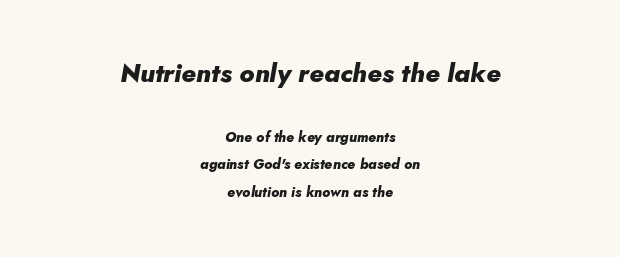
The image shows 26 px bold type, italic (leaning right); set centered, loose line spacing (1.96x), normal letter spacing, not underlined; the first (top) block is 1.86x larger.
